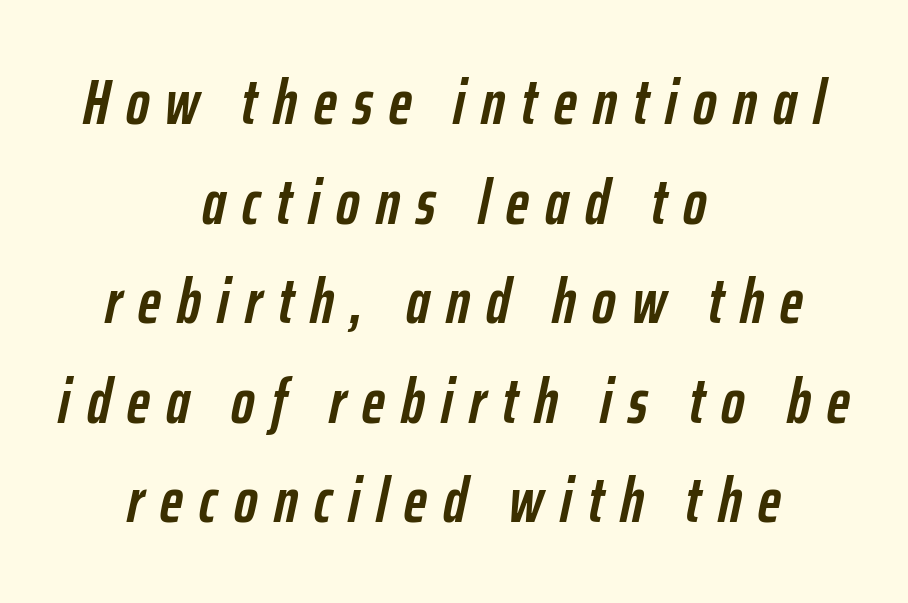
Q: Is the text bold? A: Yes.
Q: Is the text italic (slanted)? A: Yes, it leans right by about 12 degrees.
Q: Is the text underlined? A: No.
Q: How is the paragraph aligned? A: Centered.
Q: Is the spacing between letters normal or unusually wide? A: Unusually wide.
Q: Is the spacing between lines tight, normal or loose? A: Normal.
Q: Width (condensed, normal, or wide)? A: Condensed.
Q: Stroke contrast? A: Low.
Q: x-height? A: Medium.
Q: Monospaced? A: No.
